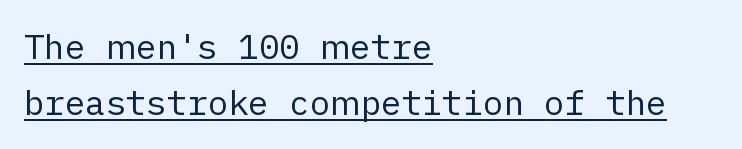
{"serif": "no", "italic": "no", "bold": "no", "weight": "regular", "width": "normal", "stroke_contrast": "low", "x_height": "medium", "underline": "yes", "align": "left", "line_spacing": "normal", "line_spacing_ratio": 1.64, "letter_spacing": "normal", "letter_spacing_em": 0.0, "glyph_px": 34}
